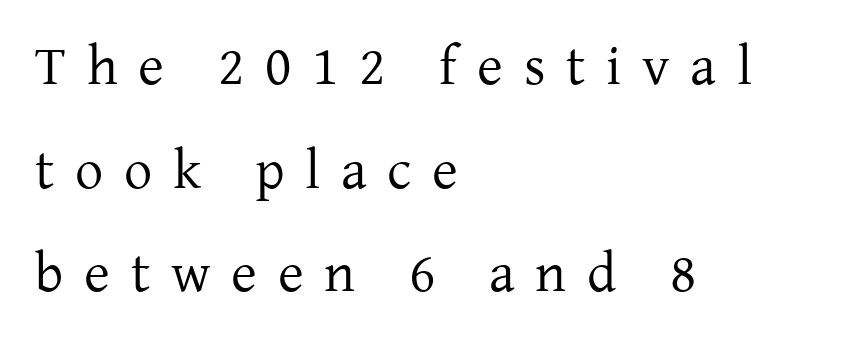
{"serif": "yes", "italic": "no", "bold": "no", "weight": "regular", "width": "normal", "stroke_contrast": "low", "x_height": "medium", "monospaced": "no", "underline": "no", "align": "left", "line_spacing_ratio": 1.85, "letter_spacing": "wide", "letter_spacing_em": 0.37, "glyph_px": 56}
